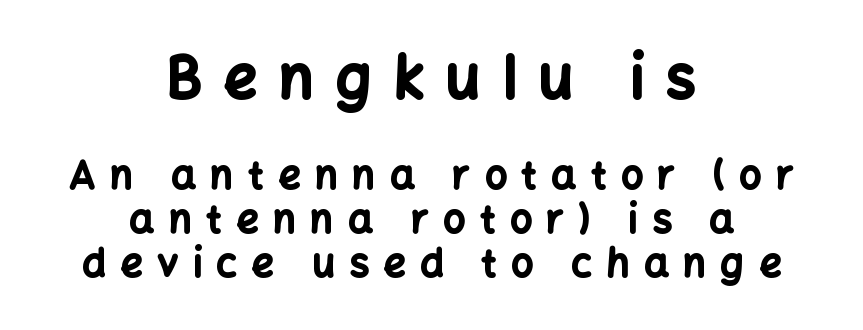
The image shows 59 px bold sans-serif type, upright; set centered, tight line spacing (1.12x), unusually wide letter spacing (+0.37 em), not underlined; the first (top) block is 1.51x larger; low stroke contrast and a medium x-height.
